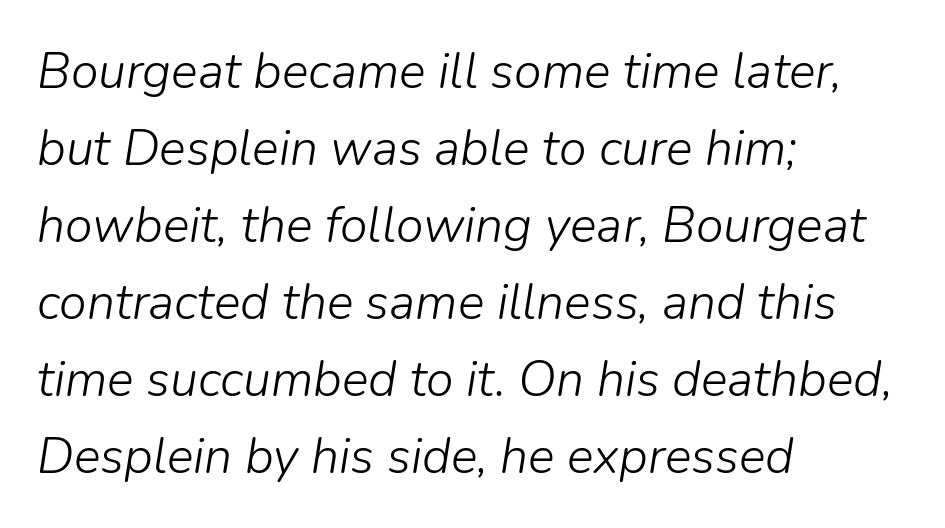
The image shows 50 px light type, italic (leaning right); set left-aligned, normal line spacing (1.54x), normal letter spacing, not underlined; low stroke contrast and a medium x-height.
